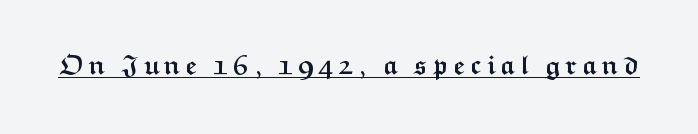
Q: Is the text bold? A: Yes.
Q: Is the text italic (slanted)? A: No, it is upright.
Q: Is the text underlined? A: Yes.
